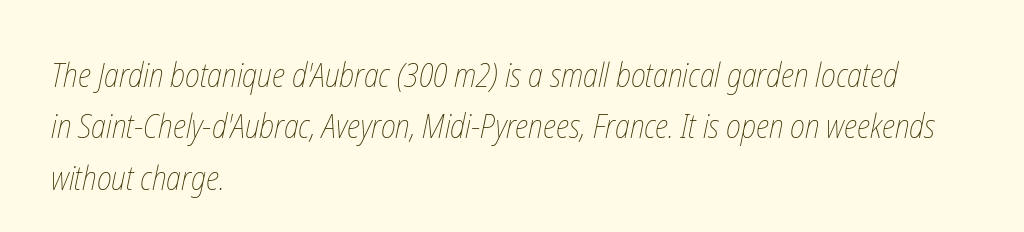
A typesetter would call this leading conventional body-copy spacing. Varying glyph widths throughout — classic text-font behaviour. A light-to-regular cut is what we see here. Short and long lines alike share a common starting point at left. In terms of letterspacing, this is plain default setting.
